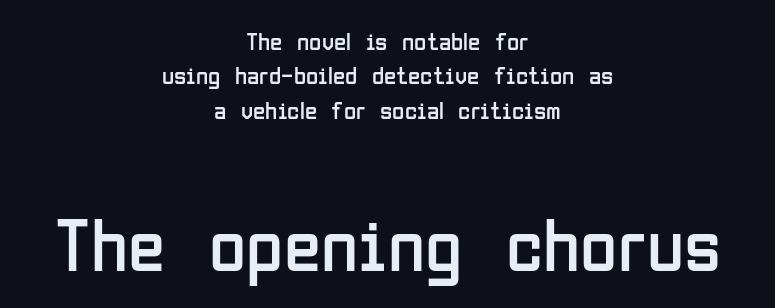
The rendering uses a moderate line-height, typical for paragraphs. Underlining? Definitely not there. Note: smaller setting up top, larger setting below. Reading down the block, each line starts at a different indent, mirrored at its end. These glyphs show unthickened strokes, regular width or finer. The face used here is proportionally spaced, like ordinary book or web type.
